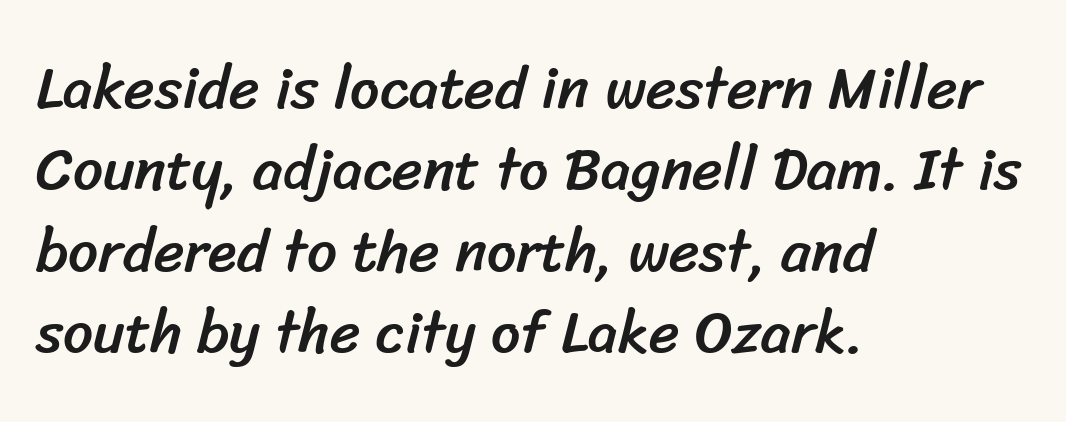
Q: Is the typeface a serif or a sans-serif typeface? A: Sans-serif.
Q: Is the text underlined? A: No.
Q: How is the paragraph aligned? A: Left-aligned.
Q: Is the spacing between letters normal or unusually wide? A: Normal.
Q: Is the spacing between lines tight, normal or loose? A: Normal.
Q: Width (condensed, normal, or wide)? A: Normal.
Q: Stroke contrast? A: Low.
Q: x-height? A: Medium.
Q: Monospaced? A: No.
